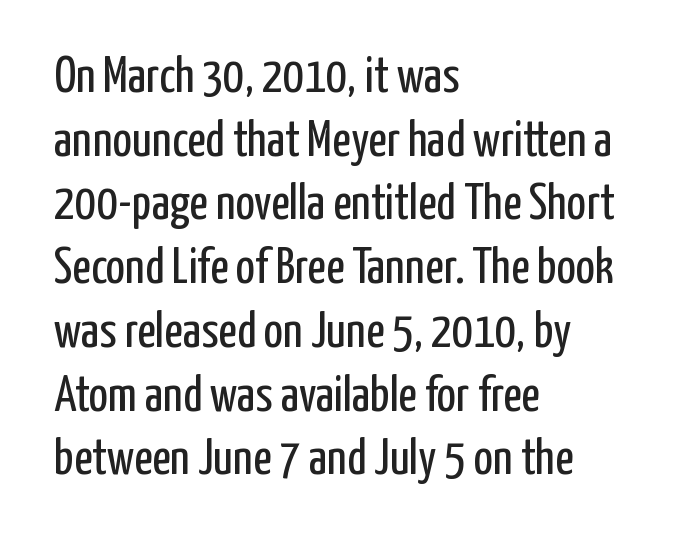
The image shows 51 px regular-weight, condensed sans-serif type, upright; set left-aligned, normal line spacing (1.25x), normal letter spacing, not underlined; low stroke contrast and a medium x-height.
